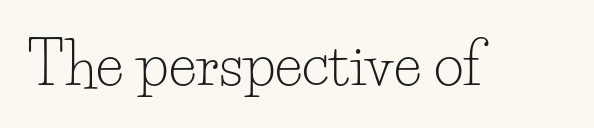
Q: Is the text bold? A: No.
Q: Is the text italic (slanted)? A: No, it is upright.
Q: Is the typeface a serif or a sans-serif typeface? A: Serif.
Q: Is the text underlined? A: No.
Q: Is the spacing between letters normal or unusually wide? A: Normal.
Q: Width (condensed, normal, or wide)? A: Normal.
Q: Stroke contrast? A: Low.
Q: x-height? A: Small.
Q: Monospaced? A: No.
